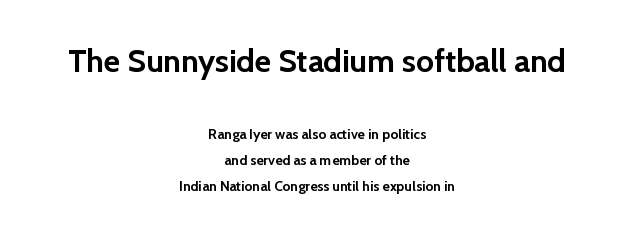
{"serif": "no", "italic": "no", "bold": "yes", "weight": "semibold", "width": "normal", "stroke_contrast": "low", "x_height": "medium", "monospaced": "no", "underline": "no", "align": "center", "line_spacing_ratio": 1.84, "letter_spacing": "normal", "letter_spacing_em": 0.0, "larger_block": "first", "size_ratio": 2.29, "glyph_px": 32}
